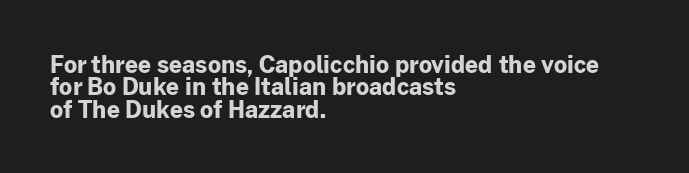
The image shows 23 px bold type, upright; set left-aligned, tight line spacing (0.97x), normal letter spacing, not underlined.
